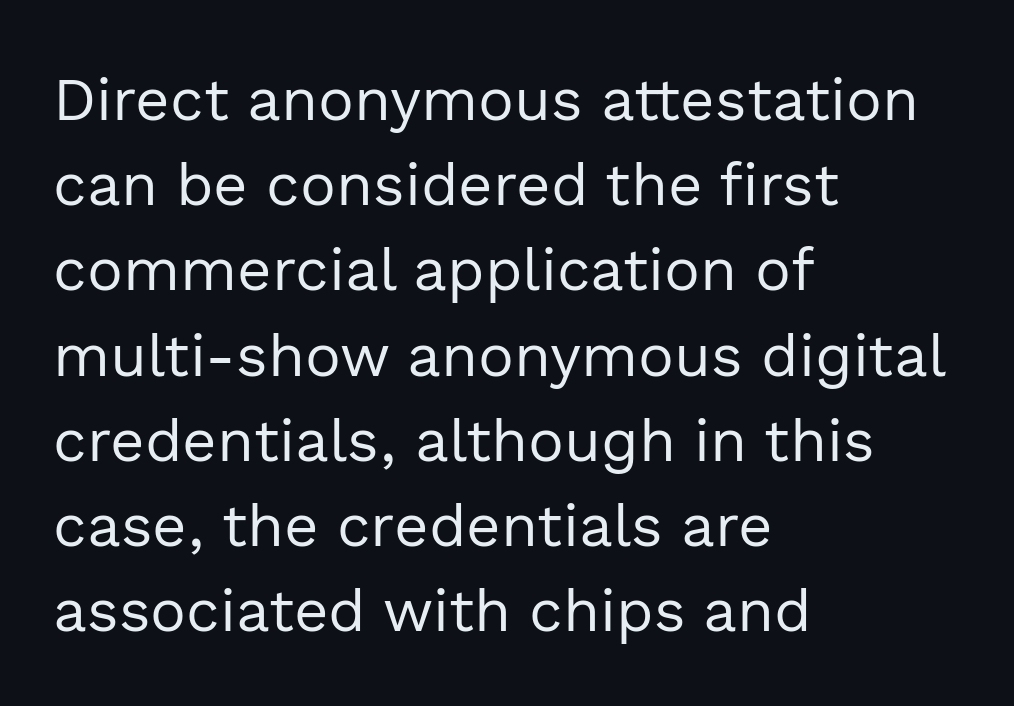
One-word summary of the alignment: left. Ordinary non-slanted type is in use. Think of a printed novel: that variable character pitch is what you see here. Weight: regular or lighter. Is this a sans? Yes — the strokes have no serifs.
